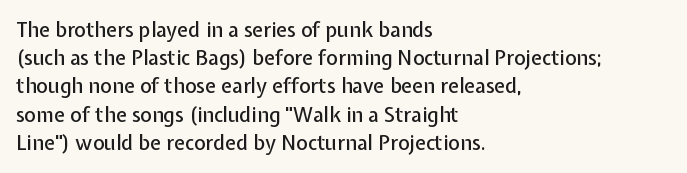
{"italic": "no", "underline": "no", "align": "left", "line_spacing": "normal", "line_spacing_ratio": 1.41, "letter_spacing": "normal", "letter_spacing_em": 0.0, "glyph_px": 20}
